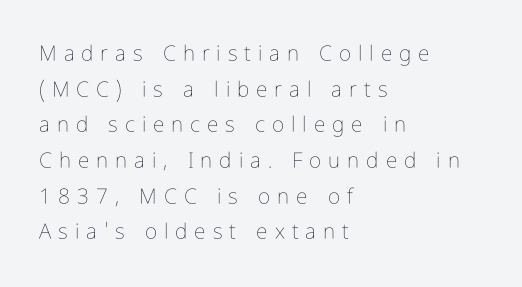
Q: Is the text bold? A: No.
Q: Is the text italic (slanted)? A: No, it is upright.
Q: Is the text underlined? A: No.
Q: How is the paragraph aligned? A: Left-aligned.
Q: Is the spacing between letters normal or unusually wide? A: Unusually wide.
Q: Is the spacing between lines tight, normal or loose? A: Normal.
